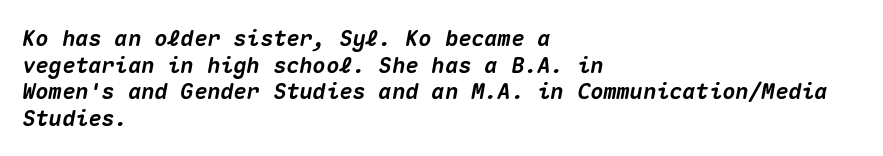
Q: Is the text bold? A: Yes.
Q: Is the text italic (slanted)? A: Yes, it leans right by about 10 degrees.
Q: Is the text underlined? A: No.
Q: How is the paragraph aligned? A: Left-aligned.
Q: Is the spacing between letters normal or unusually wide? A: Normal.
